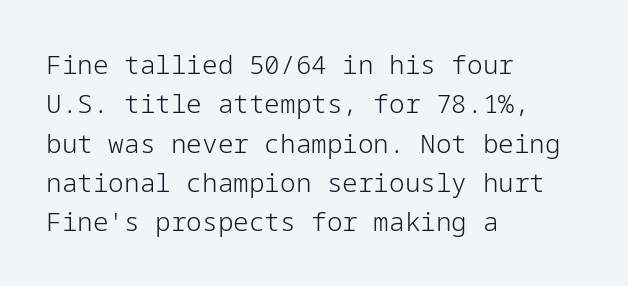
A typesetter would mark this as roman, not italic. Does the leading feel generous? No, just average. The typesetter chose a ragged-right arrangement here. The gaps between neighbouring characters are ordinary and unremarkable. Is this a heavy cut? Hardly; it is regular or lighter. The space directly below the letters is spotless.
